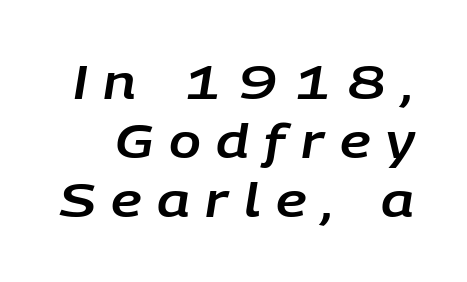
The image shows 47 px text type, italic (leaning right); set normal line spacing (1.26x), unusually wide letter spacing (+0.33 em), not underlined; low stroke contrast and a large x-height.
